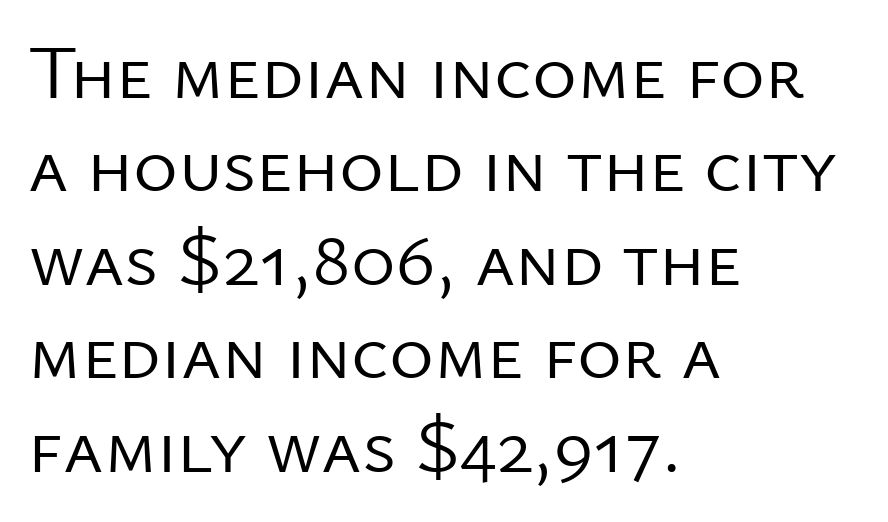
Q: Is the text bold? A: No.
Q: Is the text italic (slanted)? A: No, it is upright.
Q: Is the typeface a serif or a sans-serif typeface? A: Sans-serif.
Q: Is the text underlined? A: No.
Q: How is the paragraph aligned? A: Left-aligned.
Q: Is the spacing between letters normal or unusually wide? A: Normal.
Q: Width (condensed, normal, or wide)? A: Normal.
Q: Stroke contrast? A: Low.
Q: x-height? A: Medium.
Q: Monospaced? A: No.
